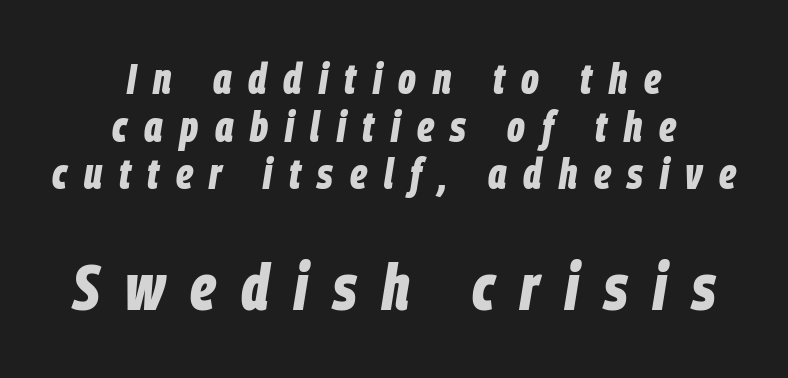
The image shows 65 px bold, condensed type, italic (leaning right); set centered, tight line spacing (1.11x), unusually wide letter spacing (+0.39 em), not underlined; the second (bottom) block is 1.51x larger; low stroke contrast and a large x-height.
